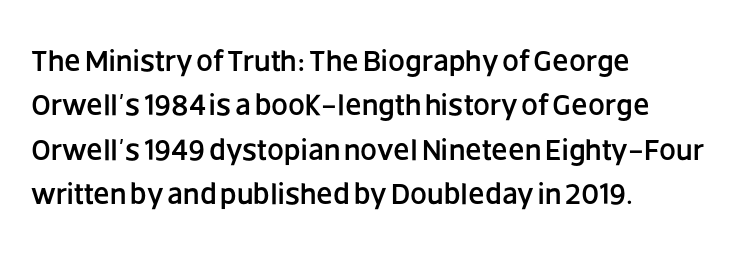
Q: Is the text italic (slanted)? A: No, it is upright.
Q: Is the typeface a serif or a sans-serif typeface? A: Sans-serif.
Q: Is the text underlined? A: No.
Q: How is the paragraph aligned? A: Left-aligned.
Q: Is the spacing between letters normal or unusually wide? A: Normal.
Q: Is the spacing between lines tight, normal or loose? A: Normal.
Q: Width (condensed, normal, or wide)? A: Normal.
Q: Stroke contrast? A: Low.
Q: x-height? A: Large.
Q: Monospaced? A: No.
